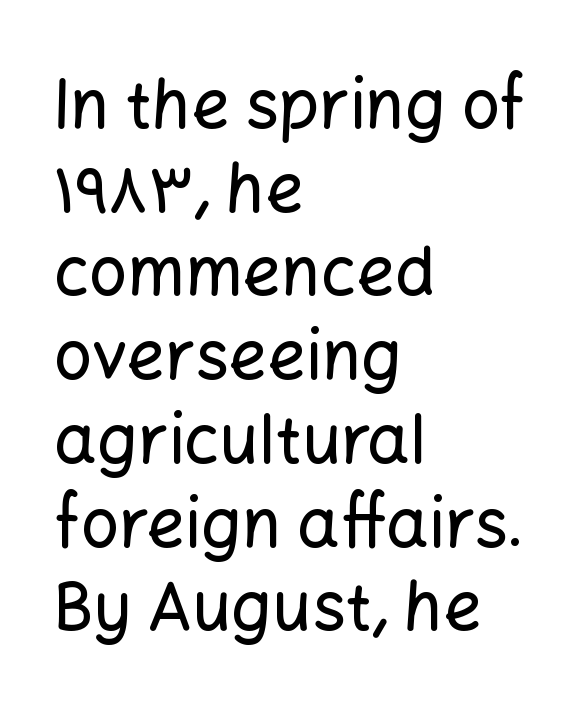
The image shows 67 px sans-serif type, upright; set left-aligned, normal line spacing (1.25x), normal letter spacing, not underlined; low stroke contrast and a medium x-height.
